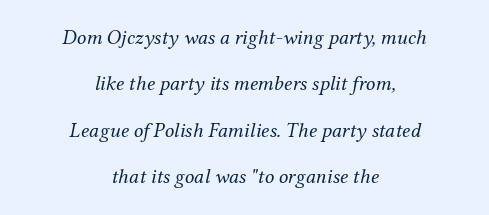
Each word holds together tightly as a unit, with standard inter-letter gaps. A quiet, ordinary-to-light weight characterises the typeface. Vertical spacing — loose. Nobody drew a line under any word here.
